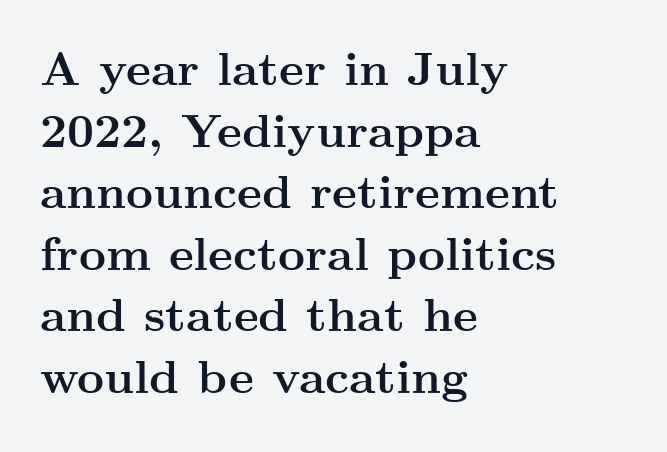
Q: Is the text bold? A: Yes.
Q: Is the text italic (slanted)? A: No, it is upright.
Q: Is the typeface a serif or a sans-serif typeface? A: Serif.
Q: Is the text underlined? A: No.
Q: How is the paragraph aligned? A: Left-aligned.
Q: Is the spacing between letters normal or unusually wide? A: Normal.
Q: Is the spacing between lines tight, normal or loose? A: Normal.
Q: Width (condensed, normal, or wide)? A: Wide.
Q: Stroke contrast? A: Medium.
Q: x-height? A: Small.
Q: Monospaced? A: No.
